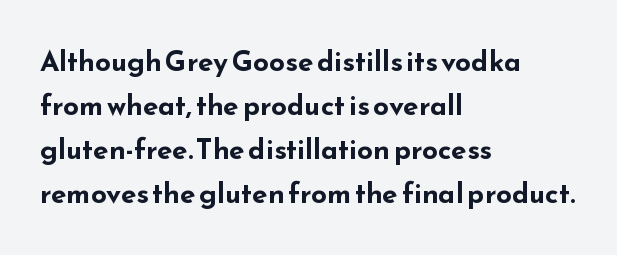
The image shows 28 px bold, wide sans-serif type, upright; set left-aligned, normal line spacing (1.57x), normal letter spacing, not underlined; low stroke contrast and a small x-height.
